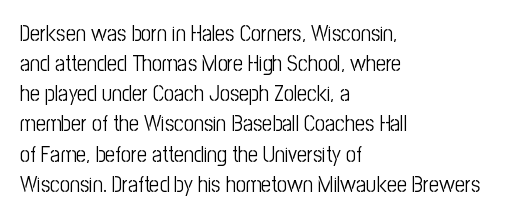
Q: Is the text bold? A: No.
Q: Is the text italic (slanted)? A: No, it is upright.
Q: Is the text underlined? A: No.
Q: How is the paragraph aligned? A: Left-aligned.
Q: Is the spacing between letters normal or unusually wide? A: Normal.
Q: Is the spacing between lines tight, normal or loose? A: Normal.
